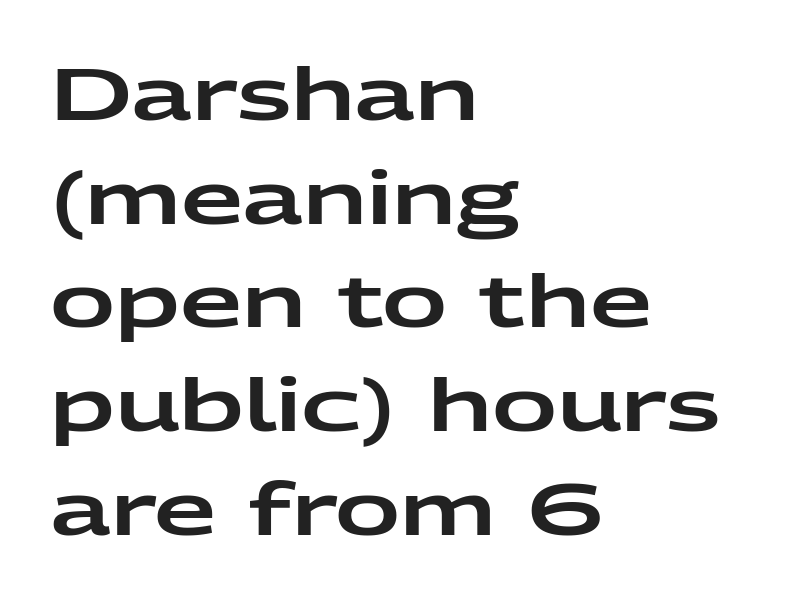
The image shows 72 px wide sans-serif type, upright; set left-aligned, normal line spacing (1.44x), normal letter spacing, not underlined; low stroke contrast and a medium x-height.
